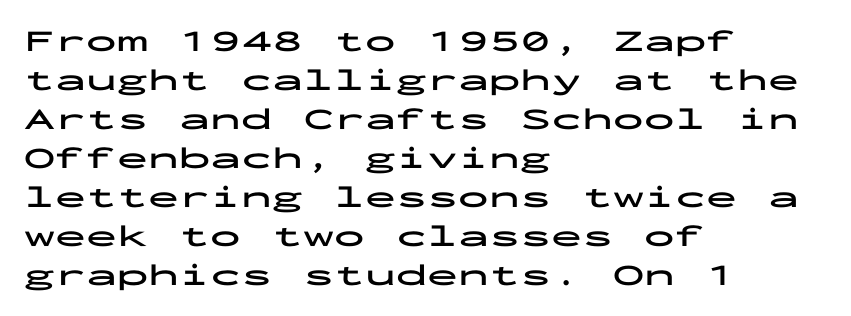
{"serif": "no", "italic": "no", "bold": "yes", "weight": "bold", "width": "wide", "stroke_contrast": "low", "x_height": "medium", "monospaced": "yes", "underline": "no", "align": "left", "line_spacing": "normal", "line_spacing_ratio": 1.26, "letter_spacing": "normal", "letter_spacing_em": 0.0, "glyph_px": 31}
